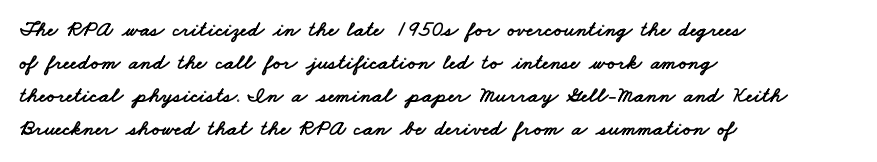
Q: Is the text underlined? A: No.
Q: How is the paragraph aligned? A: Left-aligned.
Q: Is the spacing between letters normal or unusually wide? A: Normal.
Q: Is the spacing between lines tight, normal or loose? A: Normal.
